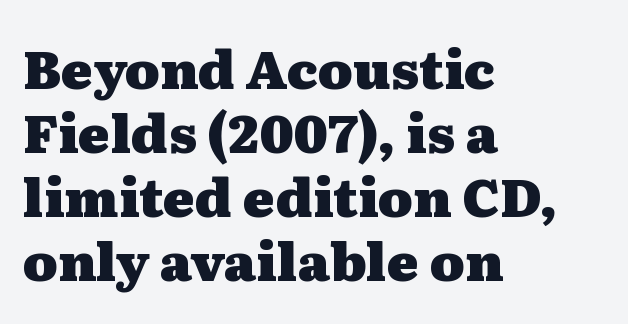
{"serif": "yes", "italic": "no", "bold": "yes", "weight": "heavy", "width": "wide", "stroke_contrast": "medium", "x_height": "medium", "monospaced": "no", "underline": "no", "align": "left", "line_spacing_ratio": 1.21, "letter_spacing": "normal", "letter_spacing_em": 0.0, "glyph_px": 53}
